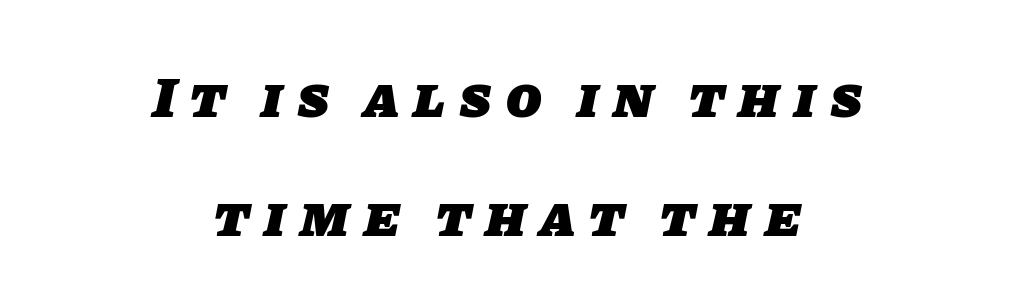
The passage shown stacks its lines with a broad gap. The words here are not underlined. Which margin do the lines hug? Neither — every line sits in the middle. The characters look thick and weighty, a clear bold. Look at the tracking — it's clearly loosened, letters drifting apart. The face used here is proportionally spaced, like ordinary book or web type.
